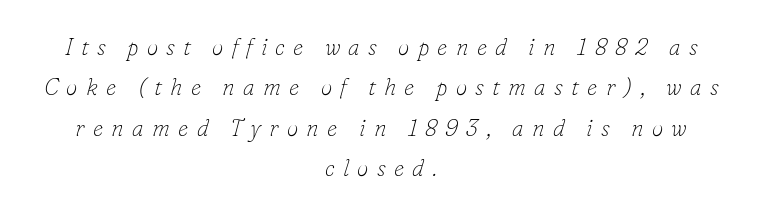
{"italic": "yes", "lean": "right", "slant_degrees": 16, "bold": "no", "underline": "no", "align": "center", "line_spacing_ratio": 1.76, "letter_spacing": "wide", "letter_spacing_em": 0.36, "glyph_px": 23}
